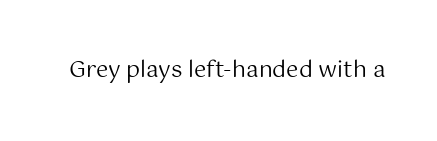
{"italic": "no", "bold": "no", "underline": "no", "letter_spacing": "normal", "letter_spacing_em": 0.0, "glyph_px": 22}
